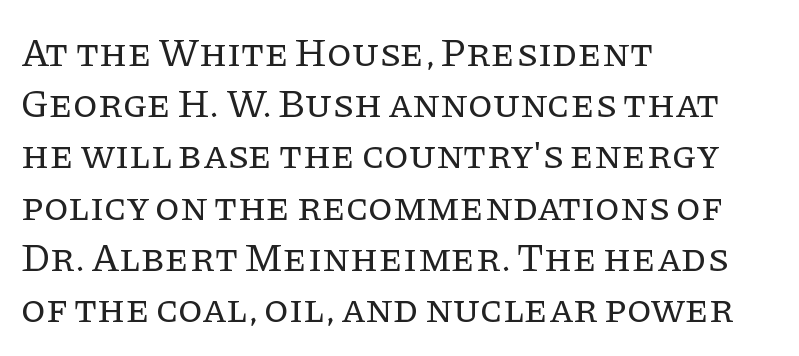
The image shows 40 px regular-weight serif type, upright; set left-aligned, normal line spacing (1.28x), normal letter spacing, not underlined; low stroke contrast and a large x-height.
